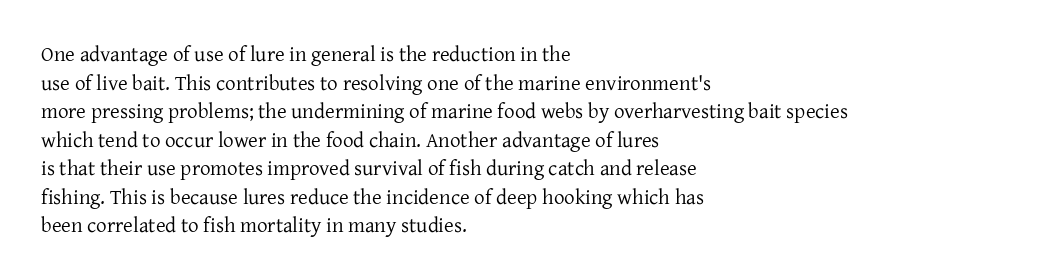
Q: Is the text bold? A: No.
Q: Is the text italic (slanted)? A: No, it is upright.
Q: Is the text underlined? A: No.
Q: How is the paragraph aligned? A: Left-aligned.
Q: Is the spacing between letters normal or unusually wide? A: Normal.
Q: Is the spacing between lines tight, normal or loose? A: Normal.
